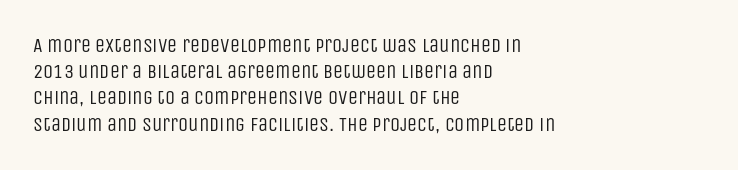
{"italic": "no", "bold": "no", "underline": "no", "align": "left", "line_spacing": "normal", "line_spacing_ratio": 1.31, "letter_spacing": "normal", "letter_spacing_em": 0.0, "glyph_px": 20}
